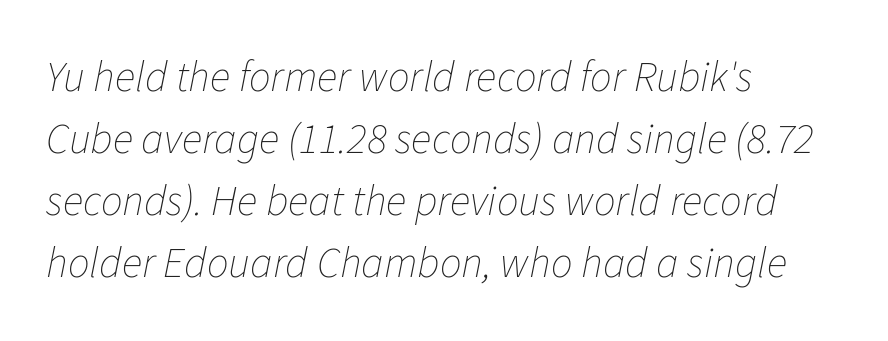
{"italic": "yes", "lean": "right", "slant_degrees": 11, "bold": "no", "weight": "thin", "width": "normal", "stroke_contrast": "low", "x_height": "medium", "monospaced": "no", "underline": "no", "align": "left", "line_spacing": "normal", "line_spacing_ratio": 1.44, "letter_spacing": "normal", "letter_spacing_em": 0.0, "glyph_px": 43}
